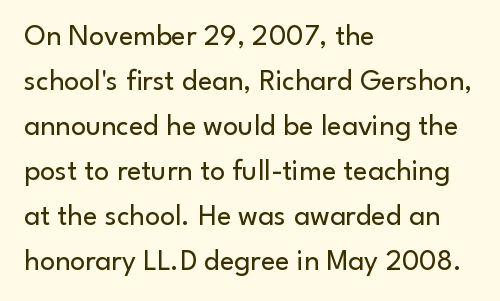
Stem width sits at or under what a default text font uses. This rendering employs a face without finishing strokes, i.e., a sans-serif. Leading: standard. Caption: multi-line text, flush left, ragged right.
